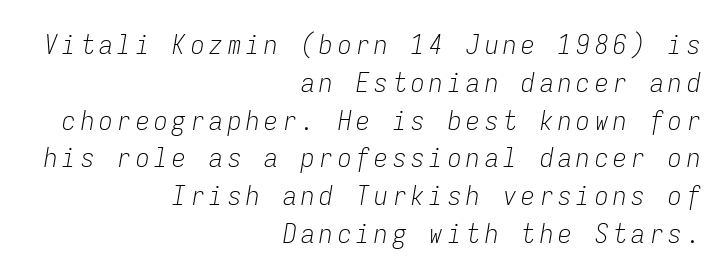
The image shows 27 px text type, italic (leaning right); set right-aligned, normal line spacing (1.4x), not underlined.
